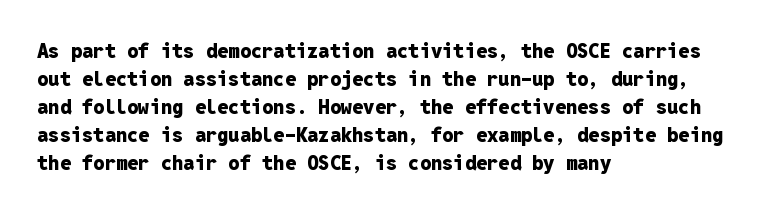
The image shows 20 px bold type, upright; set left-aligned, normal line spacing (1.4x), normal letter spacing, not underlined.
